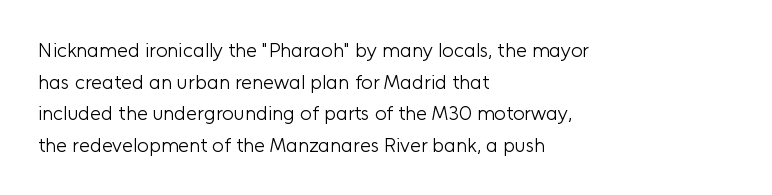
{"italic": "no", "bold": "no", "underline": "no", "align": "left", "line_spacing": "normal", "line_spacing_ratio": 1.58, "letter_spacing": "normal", "letter_spacing_em": 0.0, "glyph_px": 20}
